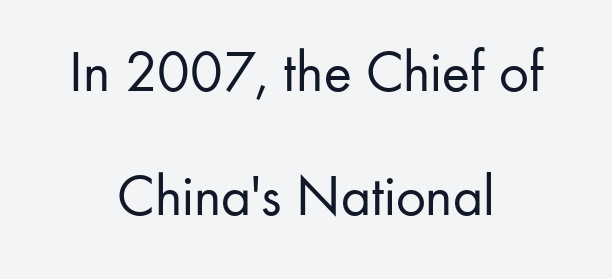
Q: Is the text bold? A: No.
Q: Is the text italic (slanted)? A: No, it is upright.
Q: Is the typeface a serif or a sans-serif typeface? A: Sans-serif.
Q: Is the text underlined? A: No.
Q: How is the paragraph aligned? A: Centered.
Q: Is the spacing between letters normal or unusually wide? A: Normal.
Q: Is the spacing between lines tight, normal or loose? A: Loose.
Q: Width (condensed, normal, or wide)? A: Normal.
Q: Stroke contrast? A: Low.
Q: x-height? A: Small.
Q: Monospaced? A: No.
